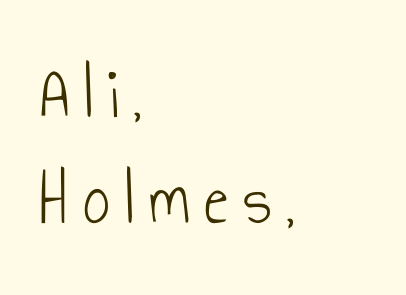
Q: Is the text bold? A: No.
Q: Is the text italic (slanted)? A: No, it is upright.
Q: Is the typeface a serif or a sans-serif typeface? A: Sans-serif.
Q: Is the text underlined? A: No.
Q: How is the paragraph aligned? A: Left-aligned.
Q: Is the spacing between lines tight, normal or loose? A: Normal.
Q: Width (condensed, normal, or wide)? A: Condensed.
Q: Stroke contrast? A: Low.
Q: x-height? A: Small.
Q: Monospaced? A: No.
